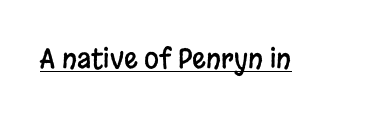
{"italic": "no", "underline": "yes", "letter_spacing": "normal", "letter_spacing_em": 0.0, "glyph_px": 27}
